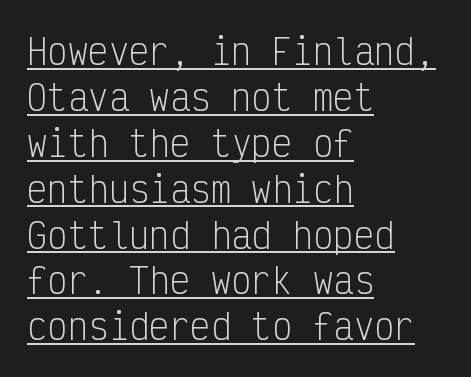
The image shows 34 px light, condensed sans-serif type, upright, monospaced; set left-aligned, normal line spacing (1.35x), normal letter spacing, underlined; low stroke contrast and a medium x-height.
